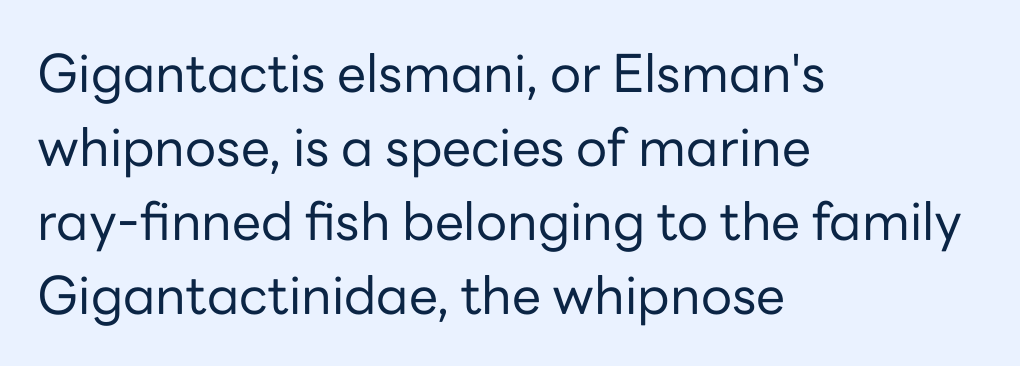
The image shows 52 px regular-weight sans-serif type, upright; set left-aligned, normal line spacing (1.42x), normal letter spacing, not underlined; low stroke contrast and a medium x-height.
